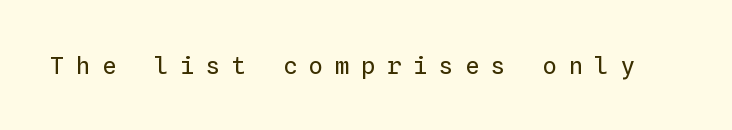
Q: Is the text bold? A: No.
Q: Is the text italic (slanted)? A: No, it is upright.
Q: Is the text underlined? A: No.
Q: Is the spacing between letters normal or unusually wide? A: Unusually wide.
